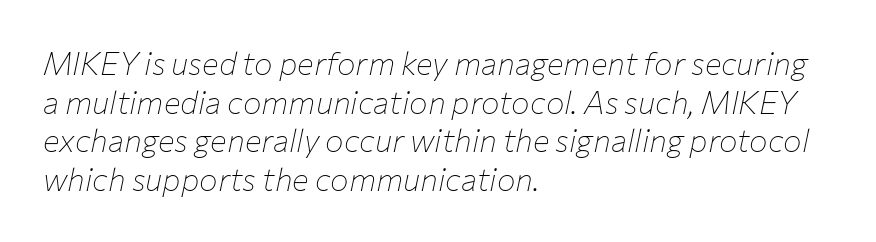
The image shows 31 px thin type, italic (leaning right); set left-aligned, normal line spacing (1.25x), normal letter spacing, not underlined; low stroke contrast and a medium x-height.
